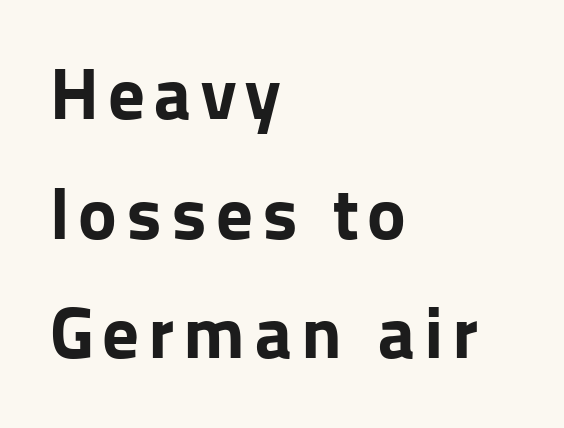
The image shows 73 px bold sans-serif type, upright; set left-aligned, normal line spacing (1.64x), not underlined; low stroke contrast and a medium x-height.
